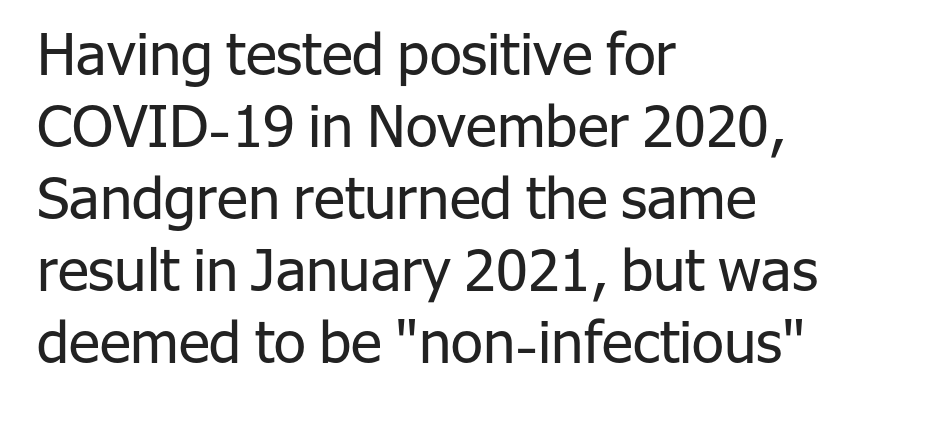
The image shows 58 px regular-weight sans-serif type, upright; set left-aligned, line spacing 1.24x, normal letter spacing, not underlined; low stroke contrast and a medium x-height.
